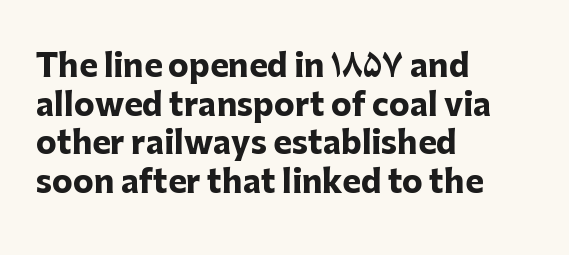
The image shows 31 px heavy sans-serif type, upright; set left-aligned, normal line spacing (1.25x), normal letter spacing, not underlined; low stroke contrast and a medium x-height.
